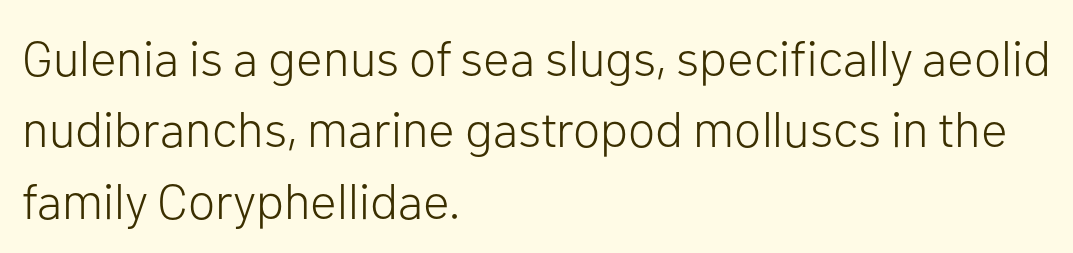
Q: Is the text bold? A: No.
Q: Is the text italic (slanted)? A: No, it is upright.
Q: Is the typeface a serif or a sans-serif typeface? A: Sans-serif.
Q: Is the text underlined? A: No.
Q: How is the paragraph aligned? A: Left-aligned.
Q: Is the spacing between letters normal or unusually wide? A: Normal.
Q: Is the spacing between lines tight, normal or loose? A: Normal.
Q: Width (condensed, normal, or wide)? A: Normal.
Q: Stroke contrast? A: Low.
Q: x-height? A: Medium.
Q: Monospaced? A: No.
